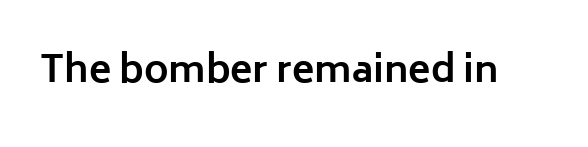
Q: Is the text bold? A: Yes.
Q: Is the text italic (slanted)? A: No, it is upright.
Q: Is the typeface a serif or a sans-serif typeface? A: Sans-serif.
Q: Is the text underlined? A: No.
Q: Is the spacing between letters normal or unusually wide? A: Normal.
Q: Width (condensed, normal, or wide)? A: Normal.
Q: Stroke contrast? A: Low.
Q: x-height? A: Medium.
Q: Monospaced? A: No.
